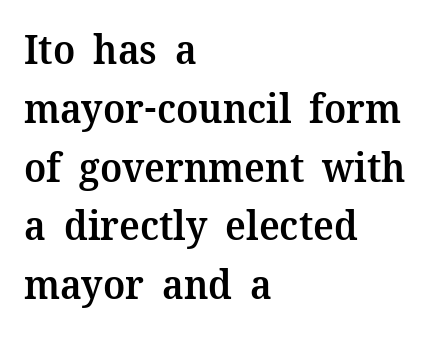
Q: Is the text bold? A: Semi-bold.
Q: Is the text italic (slanted)? A: No, it is upright.
Q: Is the typeface a serif or a sans-serif typeface? A: Serif.
Q: Is the text underlined? A: No.
Q: How is the paragraph aligned? A: Left-aligned.
Q: Is the spacing between letters normal or unusually wide? A: Normal.
Q: Is the spacing between lines tight, normal or loose? A: Normal.
Q: Width (condensed, normal, or wide)? A: Normal.
Q: Stroke contrast? A: Medium.
Q: x-height? A: Medium.
Q: Monospaced? A: No.
